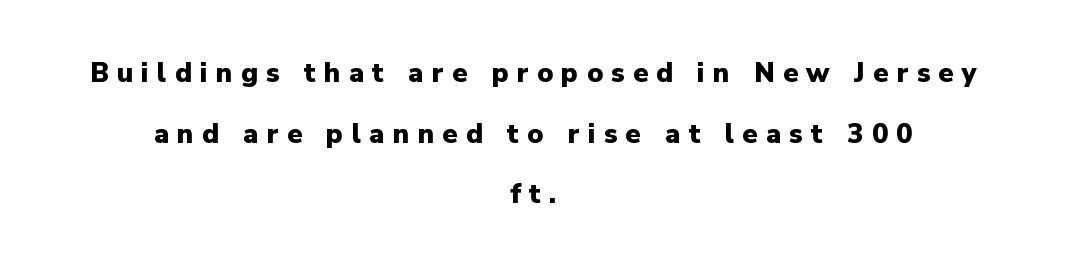
{"italic": "no", "bold": "yes", "underline": "no", "align": "center", "line_spacing": "loose", "line_spacing_ratio": 2.25, "letter_spacing": "wide", "letter_spacing_em": 0.31, "glyph_px": 27}
